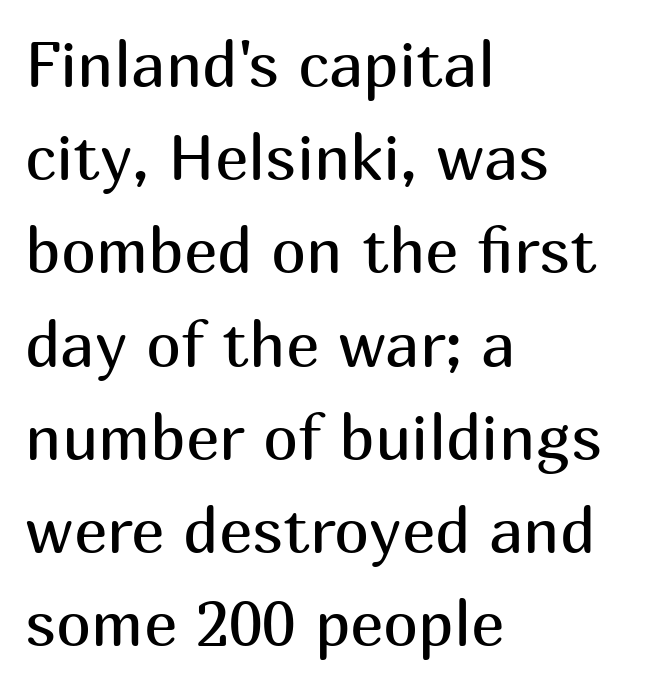
Q: Is the text bold? A: No.
Q: Is the text italic (slanted)? A: No, it is upright.
Q: Is the typeface a serif or a sans-serif typeface? A: Sans-serif.
Q: Is the text underlined? A: No.
Q: How is the paragraph aligned? A: Left-aligned.
Q: Is the spacing between letters normal or unusually wide? A: Normal.
Q: Is the spacing between lines tight, normal or loose? A: Normal.
Q: Width (condensed, normal, or wide)? A: Normal.
Q: Stroke contrast? A: Medium.
Q: x-height? A: Medium.
Q: Monospaced? A: No.
